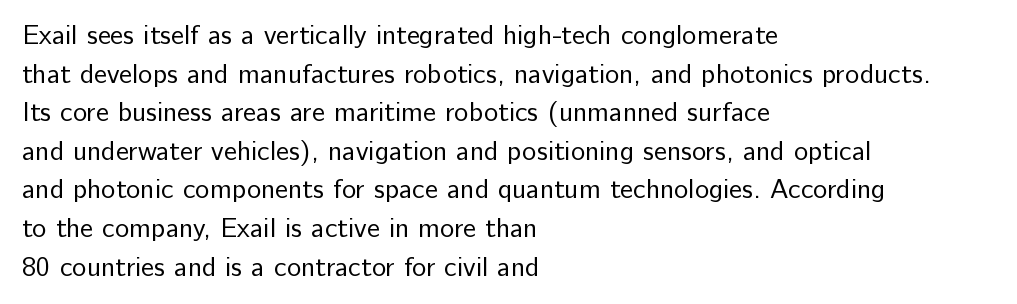
Q: Is the text bold? A: No.
Q: Is the text italic (slanted)? A: No, it is upright.
Q: Is the text underlined? A: No.
Q: How is the paragraph aligned? A: Left-aligned.
Q: Is the spacing between letters normal or unusually wide? A: Normal.
Q: Is the spacing between lines tight, normal or loose? A: Normal.
